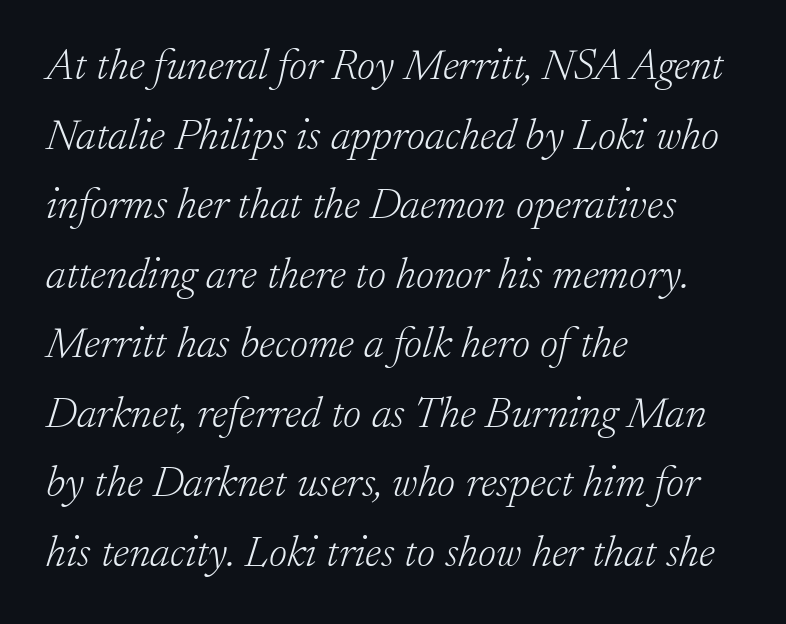
The image shows 44 px light serif type, italic (leaning right); set left-aligned, normal line spacing (1.58x), normal letter spacing, not underlined; low stroke contrast and a small x-height.
